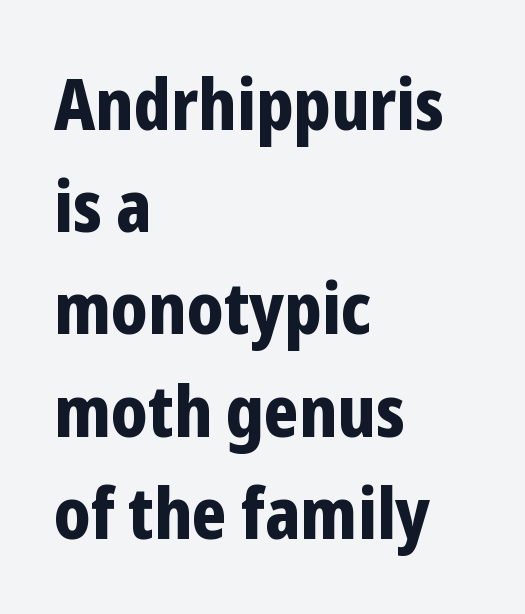
The image shows 71 px bold, condensed sans-serif type, upright; set left-aligned, normal line spacing (1.44x), normal letter spacing, not underlined; low stroke contrast and a medium x-height.
